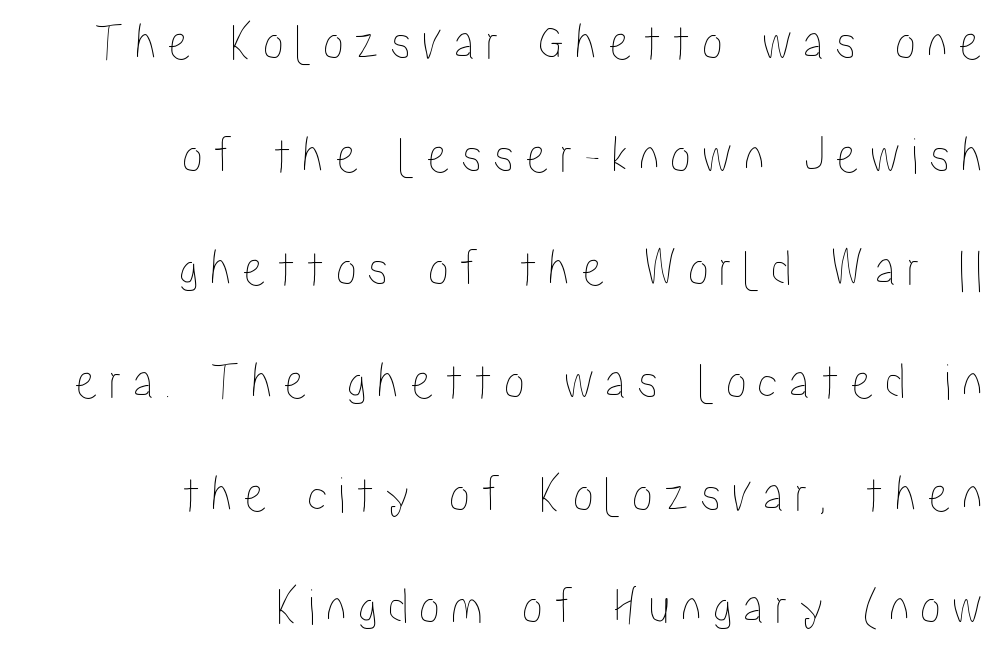
Q: Is the text italic (slanted)? A: No, it is upright.
Q: Is the text underlined? A: No.
Q: How is the paragraph aligned? A: Right-aligned.
Q: Is the spacing between letters normal or unusually wide? A: Unusually wide.
Q: Is the spacing between lines tight, normal or loose? A: Loose.
Q: Width (condensed, normal, or wide)? A: Condensed.
Q: Stroke contrast? A: Low.
Q: x-height? A: Medium.
Q: Monospaced? A: No.
